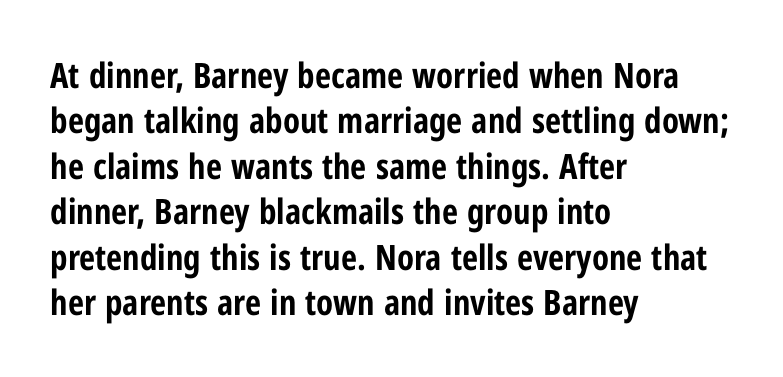
Q: Is the text bold? A: Yes.
Q: Is the text italic (slanted)? A: No, it is upright.
Q: Is the typeface a serif or a sans-serif typeface? A: Sans-serif.
Q: Is the text underlined? A: No.
Q: How is the paragraph aligned? A: Left-aligned.
Q: Is the spacing between letters normal or unusually wide? A: Normal.
Q: Is the spacing between lines tight, normal or loose? A: Normal.
Q: Width (condensed, normal, or wide)? A: Condensed.
Q: Stroke contrast? A: Low.
Q: x-height? A: Medium.
Q: Monospaced? A: No.
